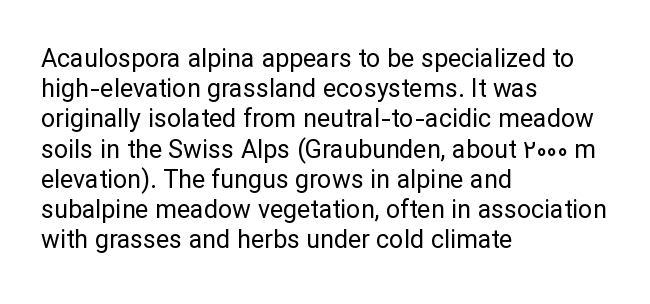
{"italic": "no", "bold": "no", "underline": "no", "align": "left", "line_spacing_ratio": 1.21, "letter_spacing": "normal", "letter_spacing_em": 0.0, "glyph_px": 25}
